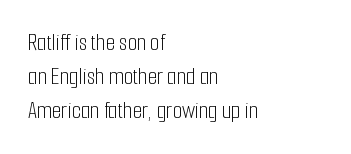
The image shows 24 px text type, upright; set left-aligned, normal line spacing (1.41x), normal letter spacing, not underlined.
